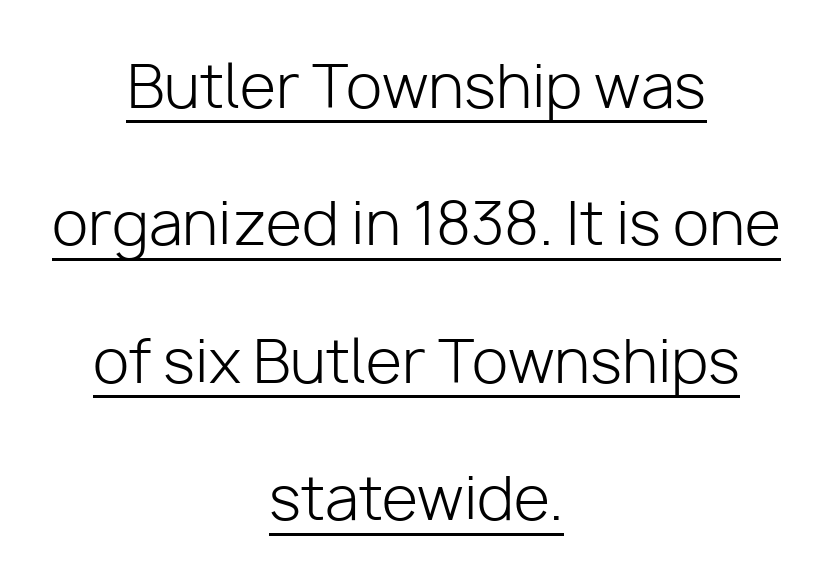
Q: Is the text bold? A: No.
Q: Is the text italic (slanted)? A: No, it is upright.
Q: Is the typeface a serif or a sans-serif typeface? A: Sans-serif.
Q: Is the text underlined? A: Yes.
Q: How is the paragraph aligned? A: Centered.
Q: Is the spacing between letters normal or unusually wide? A: Normal.
Q: Is the spacing between lines tight, normal or loose? A: Loose.
Q: Width (condensed, normal, or wide)? A: Normal.
Q: Stroke contrast? A: Low.
Q: x-height? A: Medium.
Q: Monospaced? A: No.
